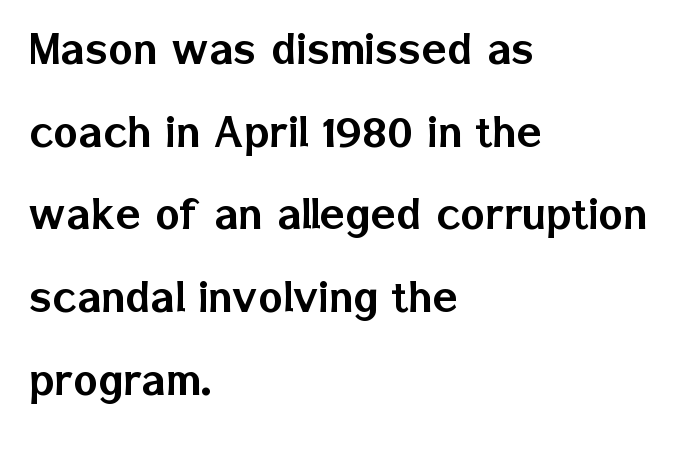
The image shows 52 px sans-serif type, upright; set left-aligned, normal line spacing (1.59x), normal letter spacing, not underlined; low stroke contrast and a medium x-height.
